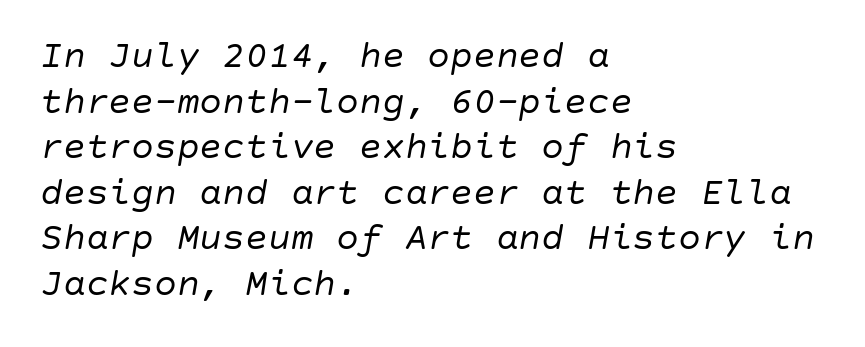
Q: Is the text bold? A: No.
Q: Is the text italic (slanted)? A: Yes, it leans right by about 10 degrees.
Q: Is the text underlined? A: No.
Q: How is the paragraph aligned? A: Left-aligned.
Q: Is the spacing between letters normal or unusually wide? A: Normal.
Q: Width (condensed, normal, or wide)? A: Normal.
Q: Stroke contrast? A: Low.
Q: x-height? A: Large.
